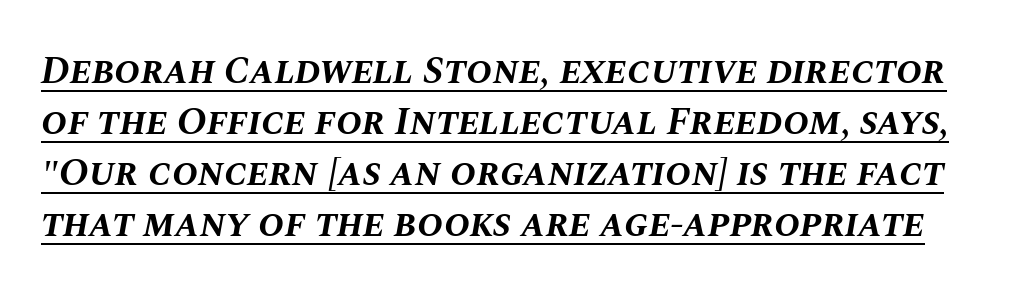
{"italic": "yes", "lean": "right", "slant_degrees": 10, "bold": "yes", "weight": "bold", "width": "normal", "stroke_contrast": "medium", "x_height": "large", "monospaced": "no", "underline": "yes", "line_spacing": "normal", "line_spacing_ratio": 1.31, "letter_spacing": "normal", "letter_spacing_em": 0.0, "glyph_px": 39}
